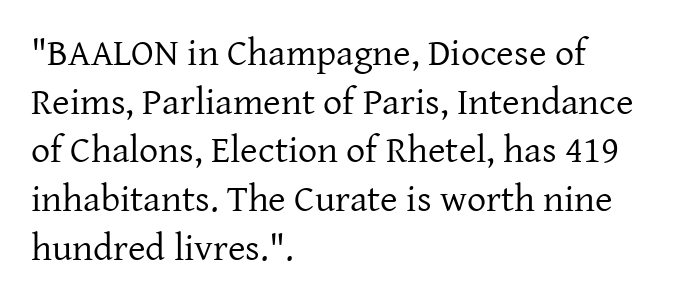
The image shows 38 px regular-weight serif type, upright; set left-aligned, normal line spacing (1.28x), normal letter spacing, not underlined; low stroke contrast and a medium x-height.
